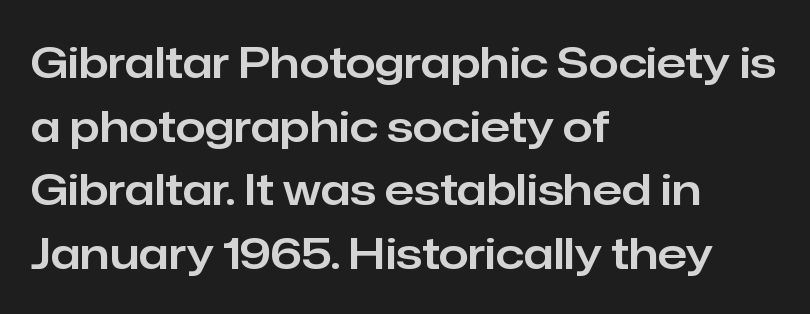
Q: Is the text italic (slanted)? A: No, it is upright.
Q: Is the typeface a serif or a sans-serif typeface? A: Sans-serif.
Q: Is the text underlined? A: No.
Q: How is the paragraph aligned? A: Left-aligned.
Q: Is the spacing between letters normal or unusually wide? A: Normal.
Q: Is the spacing between lines tight, normal or loose? A: Normal.
Q: Width (condensed, normal, or wide)? A: Normal.
Q: Stroke contrast? A: Low.
Q: x-height? A: Medium.
Q: Monospaced? A: No.
